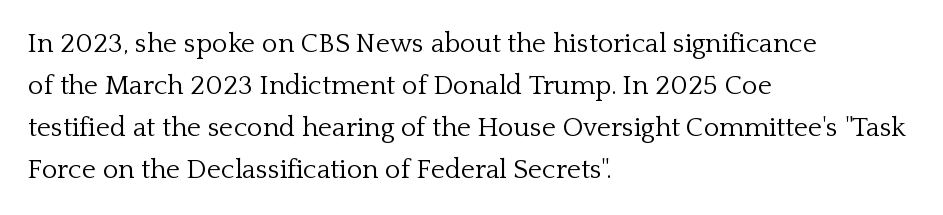
Q: Is the text bold? A: No.
Q: Is the text italic (slanted)? A: No, it is upright.
Q: Is the text underlined? A: No.
Q: How is the paragraph aligned? A: Left-aligned.
Q: Is the spacing between letters normal or unusually wide? A: Normal.
Q: Is the spacing between lines tight, normal or loose? A: Normal.
